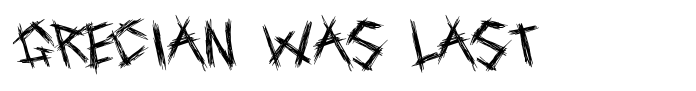
{"serif": "no", "italic": "no", "bold": "no", "weight": "regular", "width": "condensed", "x_height": "large", "monospaced": "no", "underline": "no", "letter_spacing": "normal", "letter_spacing_em": 0.0, "glyph_px": 51}
